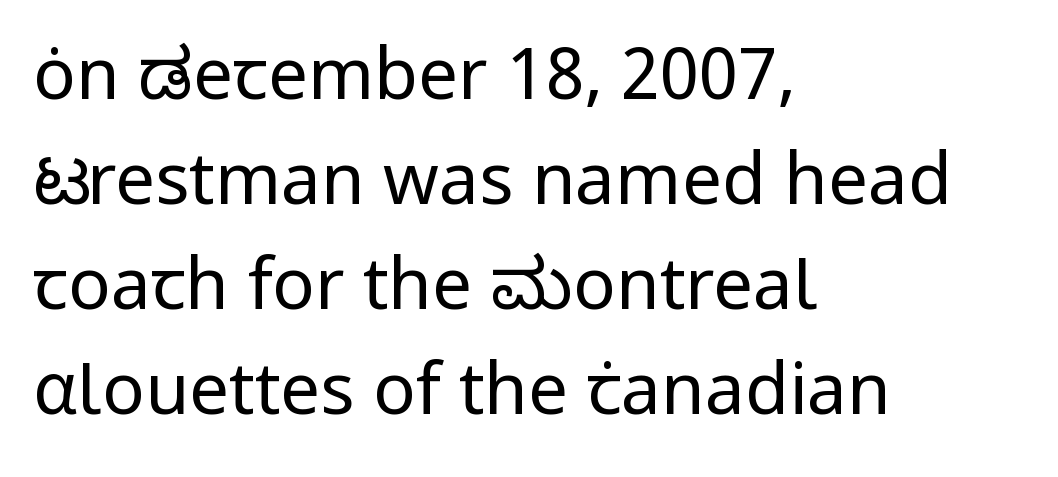
The lines sit at an ordinary, default distance from one another. Spacing verdict: proportional, widths tailored to each character. Posture: upright roman. Descenders are the only things crossing below the line. Layout note: lines flush left.
